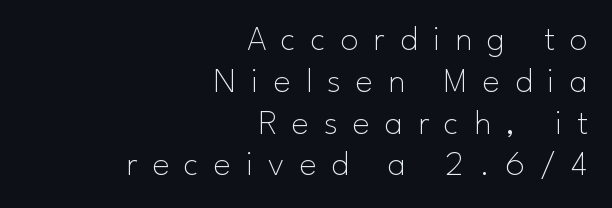
Alignment: flush right. Is the letter spacing exaggerated? Yes — the characters are pushed far apart. Just letters on the line, the space beneath them empty. The typography opts for an upright posture over an oblique one.
